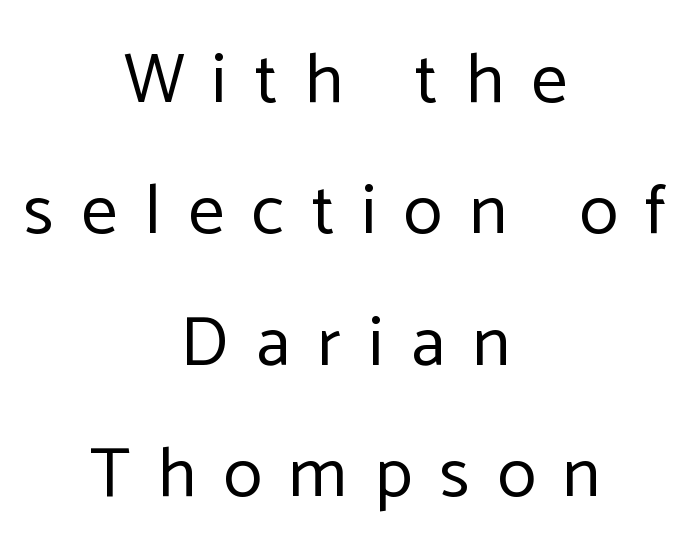
Look at the tracking — it's clearly loosened, letters drifting apart. Neither beginnings nor endings align; midpoints do. Bold? No — there's no thickening of the strokes. Characters remain perfectly vertical along every line.
